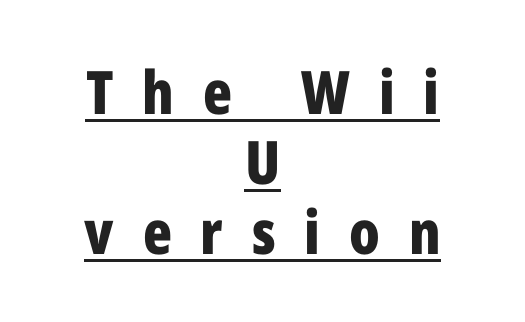
A typesetter would label this face a sans. The passage shown is typed in a proportional face where columns would drift. You can tell it's not italic because the verticals are truly vertical. These lines have a slow, spaced-out rhythm from letter to letter.
